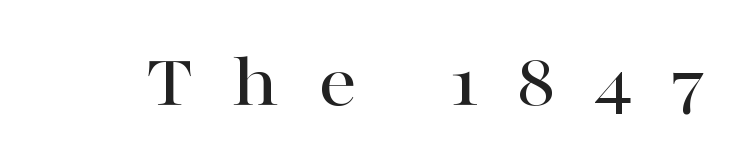
{"serif": "yes", "italic": "no", "width": "wide", "stroke_contrast": "high", "x_height": "medium", "monospaced": "no", "underline": "no", "letter_spacing": "wide", "letter_spacing_em": 0.48, "glyph_px": 78}
